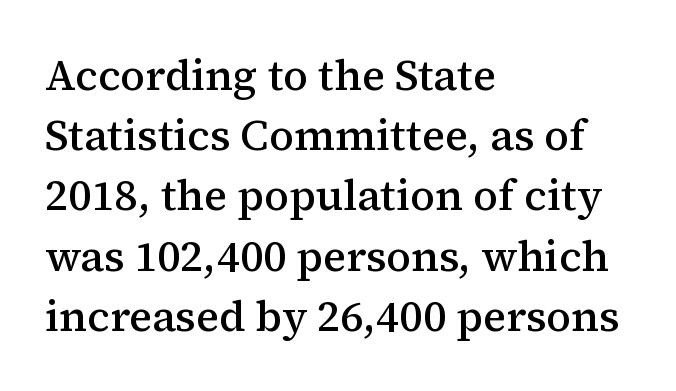
{"serif": "yes", "italic": "no", "bold": "semi", "weight": "semibold", "width": "normal", "stroke_contrast": "medium", "x_height": "medium", "monospaced": "no", "underline": "no", "align": "left", "line_spacing": "normal", "line_spacing_ratio": 1.4, "letter_spacing": "normal", "letter_spacing_em": 0.0, "glyph_px": 43}
